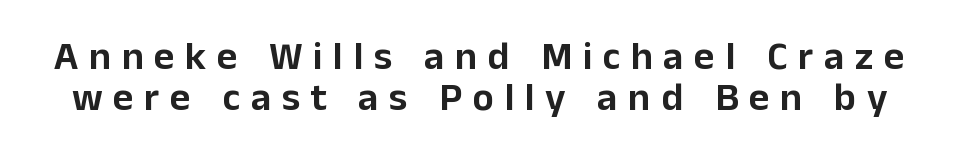
{"serif": "no", "italic": "no", "width": "normal", "stroke_contrast": "low", "x_height": "medium", "monospaced": "no", "underline": "no", "line_spacing": "tight", "line_spacing_ratio": 1.03, "letter_spacing": "wide", "letter_spacing_em": 0.26, "glyph_px": 40}
